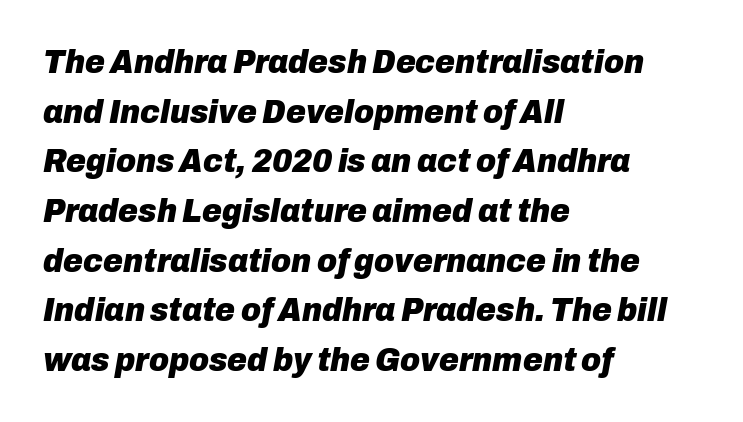
{"italic": "yes", "lean": "right", "slant_degrees": 10, "bold": "yes", "weight": "heavy", "width": "normal", "stroke_contrast": "low", "x_height": "medium", "monospaced": "no", "underline": "no", "align": "left", "line_spacing": "normal", "line_spacing_ratio": 1.46, "letter_spacing": "normal", "letter_spacing_em": 0.0, "glyph_px": 34}
